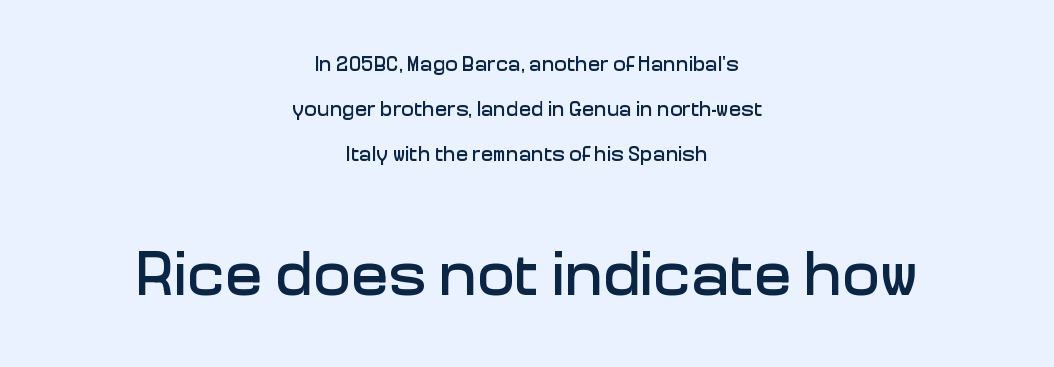
Q: Is the text italic (slanted)? A: No, it is upright.
Q: Is the typeface a serif or a sans-serif typeface? A: Sans-serif.
Q: Is the text underlined? A: No.
Q: How is the paragraph aligned? A: Centered.
Q: Is the spacing between letters normal or unusually wide? A: Normal.
Q: Is the spacing between lines tight, normal or loose? A: Loose.
Q: Which block of text is set in a larger size, the first (top) or the second (bottom)? A: The second (bottom) one.
Q: Width (condensed, normal, or wide)? A: Normal.
Q: Stroke contrast? A: Low.
Q: x-height? A: Medium.
Q: Monospaced? A: No.
